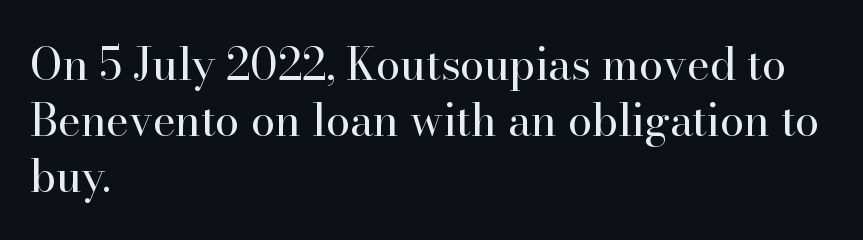
Q: Is the text bold? A: No.
Q: Is the text italic (slanted)? A: No, it is upright.
Q: Is the typeface a serif or a sans-serif typeface? A: Serif.
Q: Is the text underlined? A: No.
Q: How is the paragraph aligned? A: Left-aligned.
Q: Is the spacing between letters normal or unusually wide? A: Normal.
Q: Is the spacing between lines tight, normal or loose? A: Normal.
Q: Width (condensed, normal, or wide)? A: Normal.
Q: Stroke contrast? A: High.
Q: x-height? A: Small.
Q: Monospaced? A: No.
